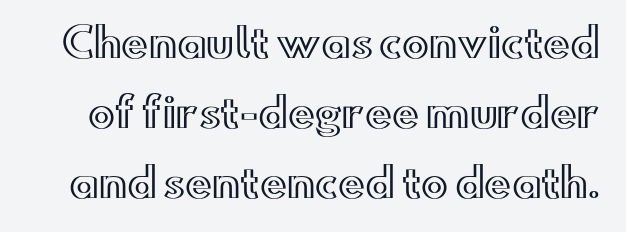
The letters stand upright; this is a roman face. Words float on clear page, feet unadorned. Caption: standard tracking, unaltered. Note the varied advance widths — an 'i' is clearly narrower than an 'm'.
